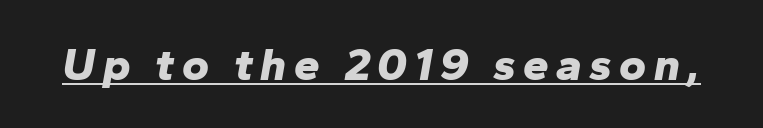
The typesetting leans heavy: a genuine bold. This sample has the flowing, uneven cadence of proportional lettering. Yep, that's italic — everything's leaning. A continuous stroke trails under the words, as in a hyperlink.
